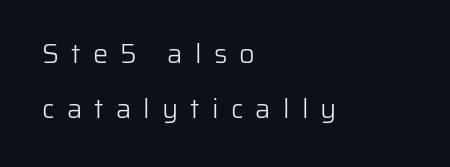
The image shows 27 px text type, upright; set left-aligned, loose line spacing (2.03x), unusually wide letter spacing (+0.45 em), not underlined.
